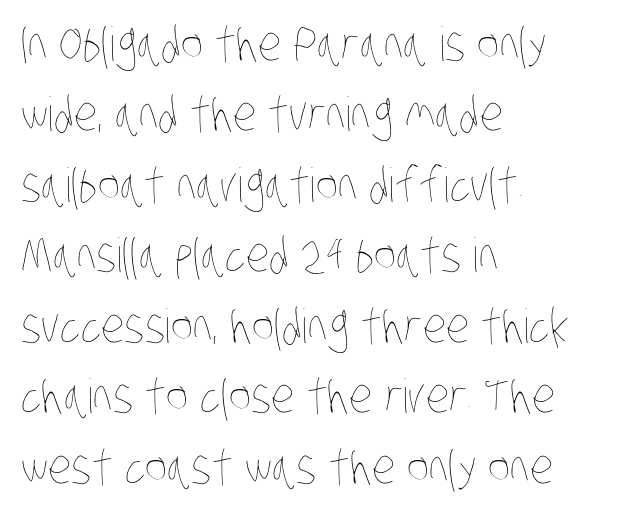
{"bold": "no", "weight": "thin", "width": "condensed", "stroke_contrast": "low", "x_height": "large", "monospaced": "no", "underline": "no", "align": "left", "line_spacing": "normal", "line_spacing_ratio": 1.5, "letter_spacing": "normal", "letter_spacing_em": 0.0, "glyph_px": 47}
